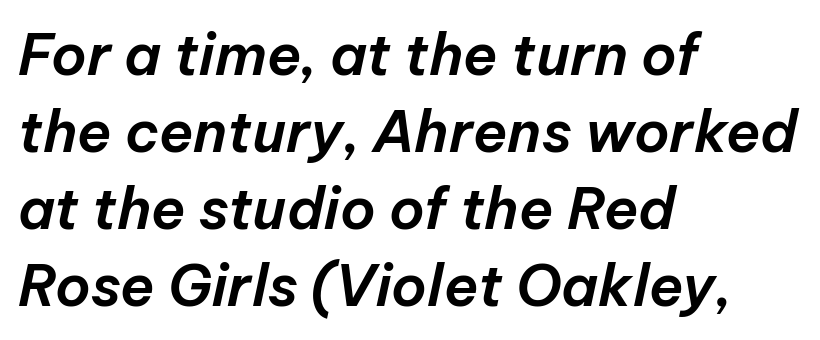
The face used here is rendered with its standard letterfit. Left-aligned paragraph, ragged on the right. The baseline area is clear. Varying glyph widths throughout — classic text-font behaviour. The glyphs look as if they've been sheared to an angle.
